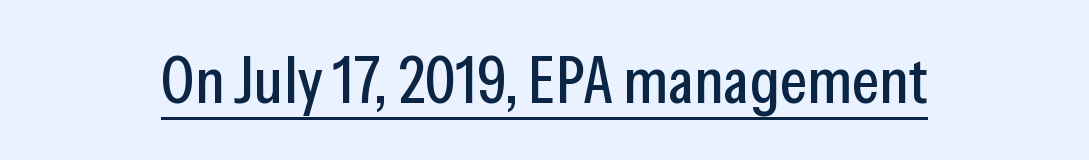
Nobody touched the tracking dial on this one. The text was rendered using a sans face with plain stroke endings. These lines were composed using upright roman letters. Think of a printed novel: that variable character pitch is what you see here. Compared with undecorated copy, this sample adds a rule below the words.
